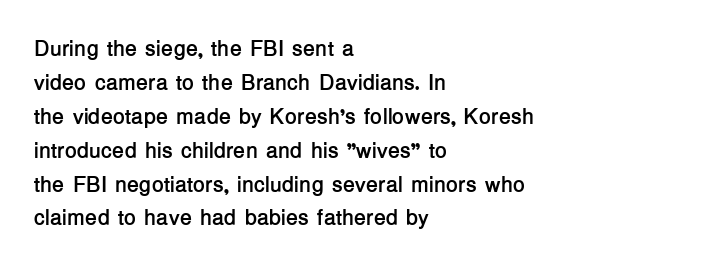
The image shows 22 px bold type, upright; set left-aligned, normal line spacing (1.54x), normal letter spacing, not underlined.
